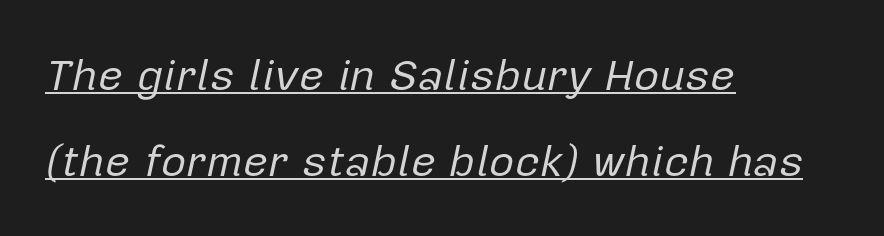
Q: Is the text bold? A: No.
Q: Is the text italic (slanted)? A: Yes, it leans right by about 12 degrees.
Q: Is the text underlined? A: Yes.
Q: How is the paragraph aligned? A: Left-aligned.
Q: Is the spacing between letters normal or unusually wide? A: Normal.
Q: Is the spacing between lines tight, normal or loose? A: Loose.
Q: Width (condensed, normal, or wide)? A: Normal.
Q: Stroke contrast? A: Low.
Q: x-height? A: Medium.
Q: Monospaced? A: No.
